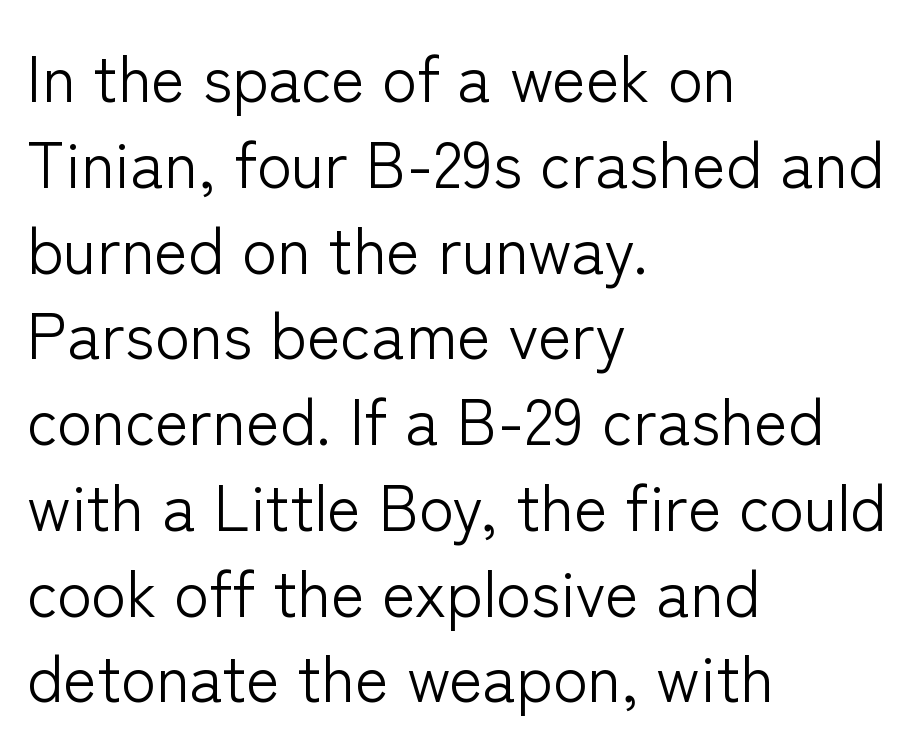
Each letter's strokes conclude bluntly, with no projecting serifs. The setting favours the left margin, as ordinary paragraphs usually do. Check the space under the baseline: it is left empty. Evenly set lines give the paragraph a standard silhouette. The rendering uses natural spacing where letterforms have individual widths.
